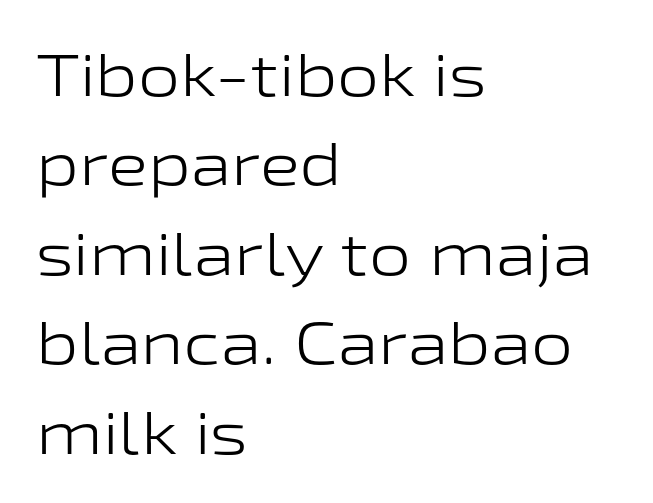
Q: Is the text bold? A: No.
Q: Is the text italic (slanted)? A: No, it is upright.
Q: Is the typeface a serif or a sans-serif typeface? A: Sans-serif.
Q: Is the text underlined? A: No.
Q: How is the paragraph aligned? A: Left-aligned.
Q: Is the spacing between letters normal or unusually wide? A: Normal.
Q: Is the spacing between lines tight, normal or loose? A: Normal.
Q: Width (condensed, normal, or wide)? A: Wide.
Q: Stroke contrast? A: Low.
Q: x-height? A: Medium.
Q: Monospaced? A: No.
